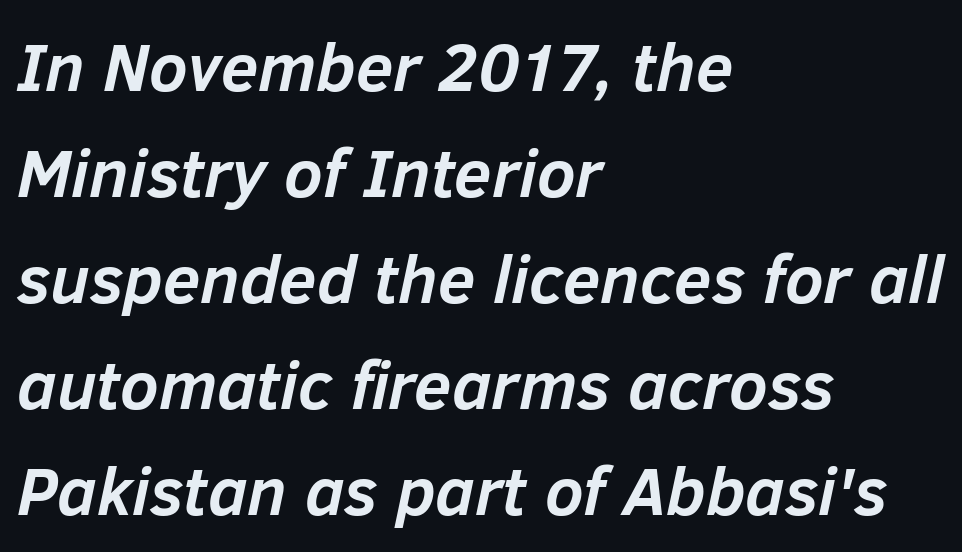
The image shows 68 px semibold type, italic (leaning right); set left-aligned, normal line spacing (1.56x), normal letter spacing, not underlined; low stroke contrast and a medium x-height.
